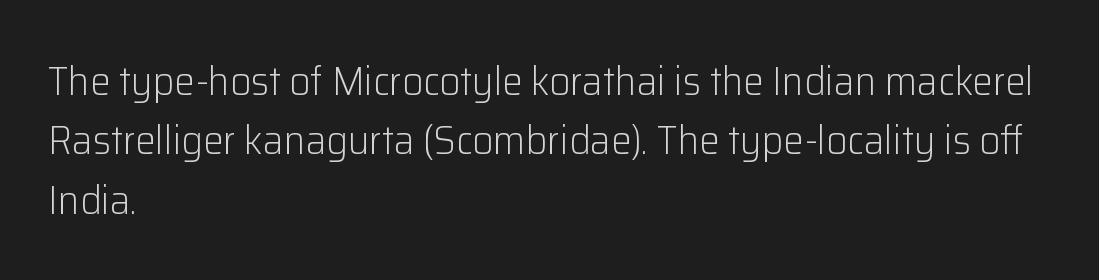
{"serif": "no", "italic": "no", "bold": "no", "weight": "light", "width": "normal", "stroke_contrast": "low", "x_height": "medium", "monospaced": "no", "underline": "no", "align": "left", "line_spacing": "normal", "line_spacing_ratio": 1.45, "letter_spacing": "normal", "letter_spacing_em": 0.0, "glyph_px": 41}
